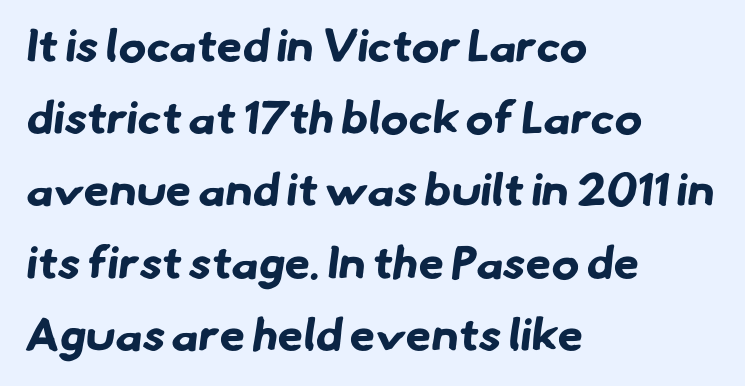
{"serif": "no", "bold": "yes", "weight": "bold", "width": "normal", "stroke_contrast": "low", "x_height": "small", "monospaced": "no", "underline": "no", "align": "left", "line_spacing": "normal", "line_spacing_ratio": 1.57, "letter_spacing": "normal", "letter_spacing_em": 0.0, "glyph_px": 46}
